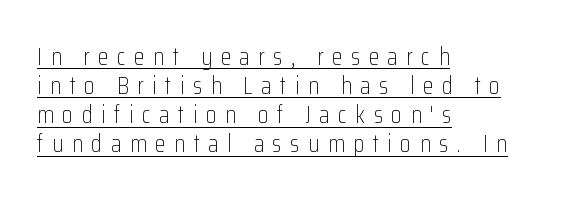
The strokes carry an ordinary text weight at most. Quick note: not italic, upright. In designer terms, the underline attribute is active on this setting. The horizontal fit of the characters is loose and conspicuously gappy.
